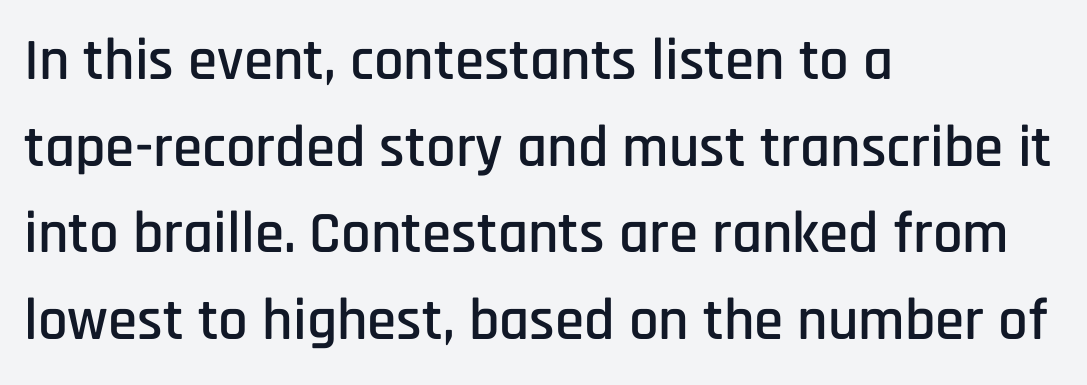
Q: Is the text italic (slanted)? A: No, it is upright.
Q: Is the typeface a serif or a sans-serif typeface? A: Sans-serif.
Q: Is the text underlined? A: No.
Q: How is the paragraph aligned? A: Left-aligned.
Q: Is the spacing between letters normal or unusually wide? A: Normal.
Q: Is the spacing between lines tight, normal or loose? A: Normal.
Q: Width (condensed, normal, or wide)? A: Condensed.
Q: Stroke contrast? A: Low.
Q: x-height? A: Large.
Q: Monospaced? A: No.
